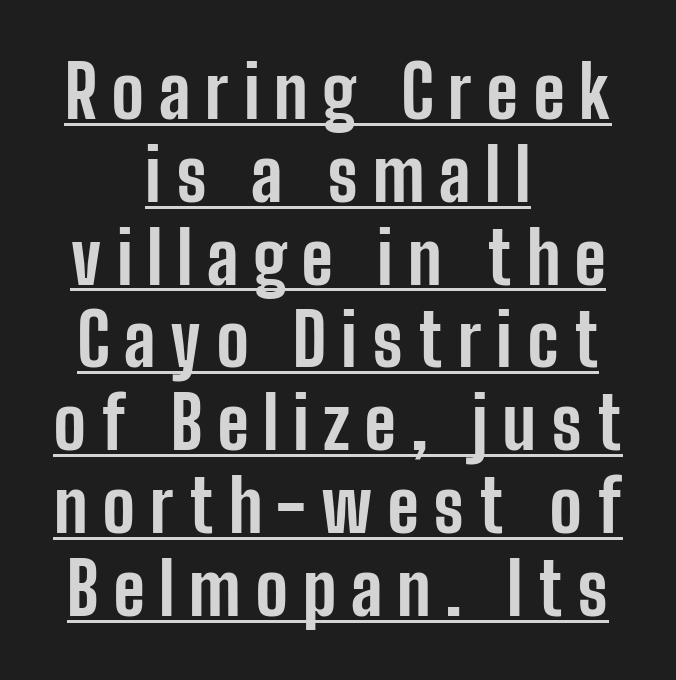
Q: Is the text bold? A: Yes.
Q: Is the text italic (slanted)? A: No, it is upright.
Q: Is the typeface a serif or a sans-serif typeface? A: Sans-serif.
Q: Is the text underlined? A: Yes.
Q: How is the paragraph aligned? A: Centered.
Q: Is the spacing between letters normal or unusually wide? A: Unusually wide.
Q: Is the spacing between lines tight, normal or loose? A: Tight.
Q: Width (condensed, normal, or wide)? A: Condensed.
Q: Stroke contrast? A: Low.
Q: x-height? A: Medium.
Q: Monospaced? A: No.
